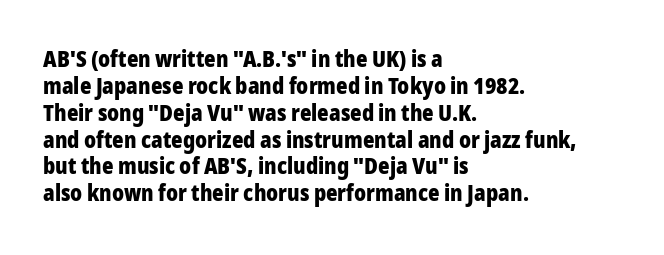
A typesetter would mark this as roman, not italic. What stands out about the letter spacing? Nothing — it is the standard amount. The baseline area is clear. Caption: bold face, heavy strokes.
